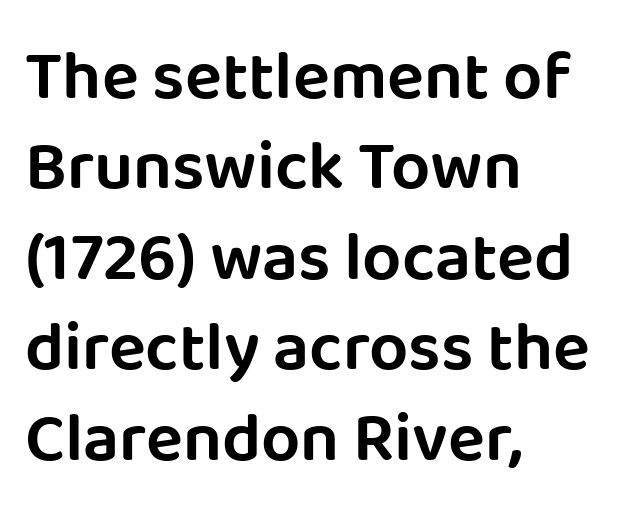
Q: Is the text italic (slanted)? A: No, it is upright.
Q: Is the typeface a serif or a sans-serif typeface? A: Sans-serif.
Q: Is the text underlined? A: No.
Q: How is the paragraph aligned? A: Left-aligned.
Q: Is the spacing between letters normal or unusually wide? A: Normal.
Q: Is the spacing between lines tight, normal or loose? A: Normal.
Q: Width (condensed, normal, or wide)? A: Normal.
Q: Stroke contrast? A: Low.
Q: x-height? A: Large.
Q: Monospaced? A: No.
